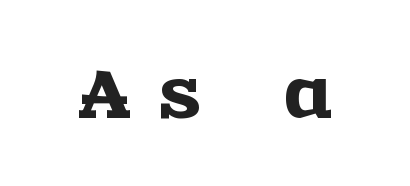
Q: Is the text italic (slanted)? A: No, it is upright.
Q: Is the typeface a serif or a sans-serif typeface? A: Serif.
Q: Is the text underlined? A: No.
Q: Is the spacing between letters normal or unusually wide? A: Unusually wide.
Q: Width (condensed, normal, or wide)? A: Wide.
Q: x-height? A: Large.
Q: Monospaced? A: No.
